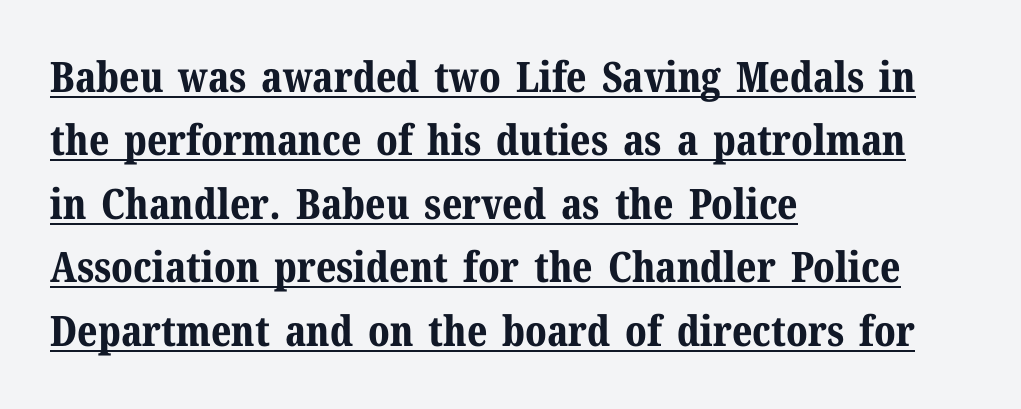
{"serif": "yes", "italic": "no", "bold": "yes", "weight": "bold", "width": "normal", "stroke_contrast": "medium", "x_height": "medium", "monospaced": "no", "underline": "yes", "align": "left", "line_spacing": "normal", "line_spacing_ratio": 1.51, "letter_spacing": "normal", "letter_spacing_em": 0.0, "glyph_px": 42}
